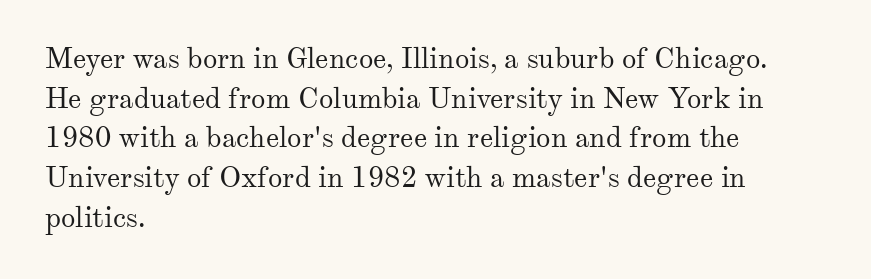
Q: Is the text bold? A: No.
Q: Is the text italic (slanted)? A: No, it is upright.
Q: Is the typeface a serif or a sans-serif typeface? A: Serif.
Q: Is the text underlined? A: No.
Q: How is the paragraph aligned? A: Left-aligned.
Q: Is the spacing between letters normal or unusually wide? A: Normal.
Q: Is the spacing between lines tight, normal or loose? A: Normal.
Q: Width (condensed, normal, or wide)? A: Normal.
Q: Stroke contrast? A: Medium.
Q: x-height? A: Small.
Q: Monospaced? A: No.
